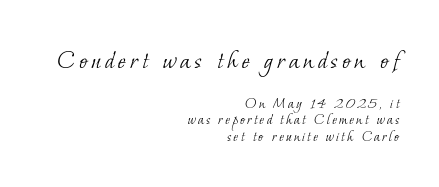
Caption: face not bold, strokes unweighted. Yep, those are serifs on the letters. Each letter keeps its own natural width here, so spacing adapts to shape. In CSS terms this would be text-align: right. Line spacing here is tight. Is the lower block the larger one? No — the upper block carries the bigger type.
